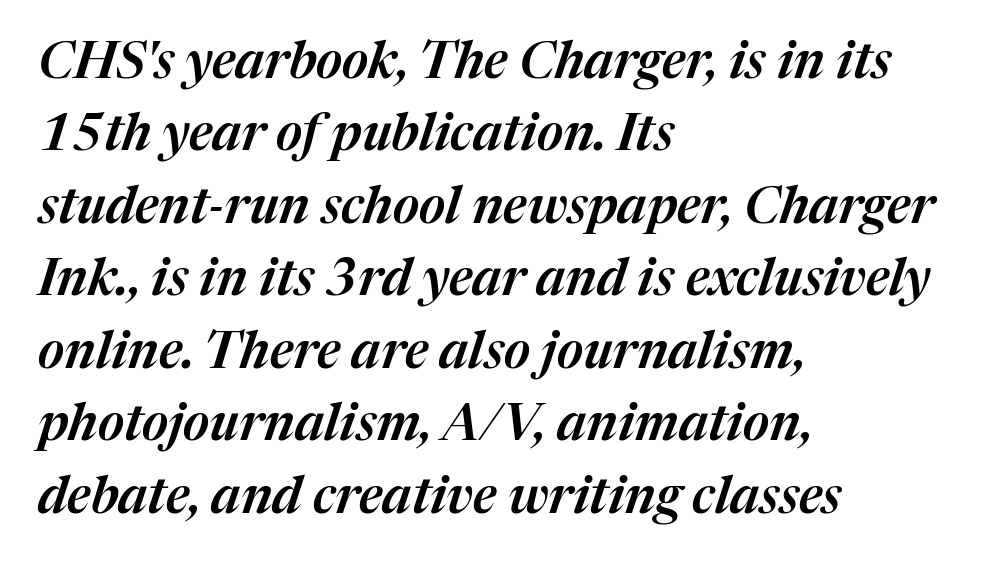
Q: Is the text italic (slanted)? A: Yes, it leans right by about 17 degrees.
Q: Is the text underlined? A: No.
Q: How is the paragraph aligned? A: Left-aligned.
Q: Is the spacing between letters normal or unusually wide? A: Normal.
Q: Is the spacing between lines tight, normal or loose? A: Normal.
Q: Width (condensed, normal, or wide)? A: Normal.
Q: Stroke contrast? A: Medium.
Q: x-height? A: Medium.
Q: Monospaced? A: No.
